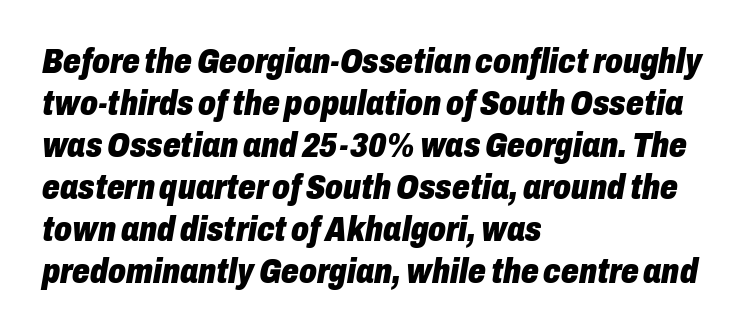
The image shows 35 px heavy, condensed type, italic (leaning right); set left-aligned, line spacing 1.2x, normal letter spacing, not underlined; low stroke contrast and a medium x-height.
